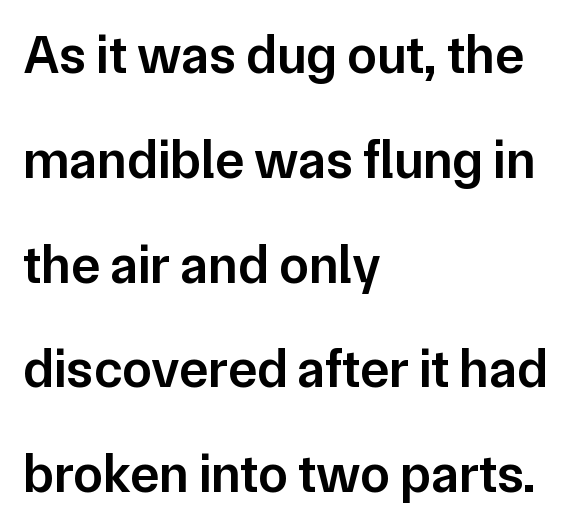
Inter-character spacing is left at the font's built-in metrics. Do the characters align in a grid? No, the font is proportional. The area under the type is left untouched. The face used here is a sans, in the tradition of grotesques and geometrics. Casual observation: everything's shoved over to the left.
